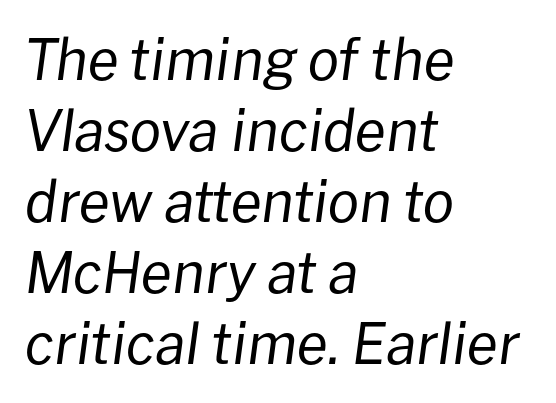
The image shows 56 px regular-weight type, italic (leaning right); set left-aligned, normal line spacing (1.27x), normal letter spacing, not underlined; low stroke contrast and a medium x-height.
